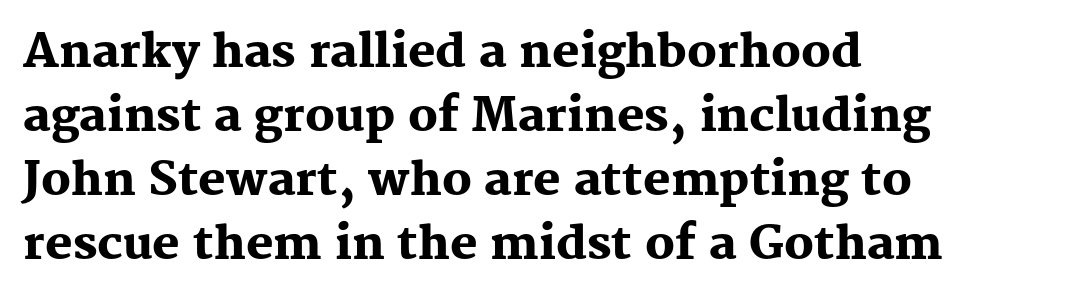
Caption: bold face, heavy strokes. Interline gaps are of average width in this sample. Here the glyphs are tracked normally, forming tight word shapes. Which margin do the lines hug? The left one — the right edge is uneven. Character widths vary here, with narrow letters taking less room than wide ones. Upright lettering throughout.
